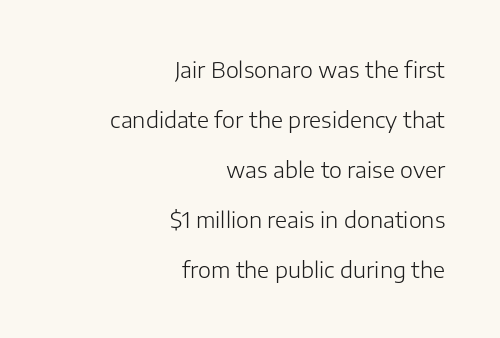
{"italic": "no", "bold": "no", "underline": "no", "align": "right", "line_spacing": "loose", "line_spacing_ratio": 2.27, "letter_spacing": "normal", "letter_spacing_em": 0.0, "glyph_px": 22}
